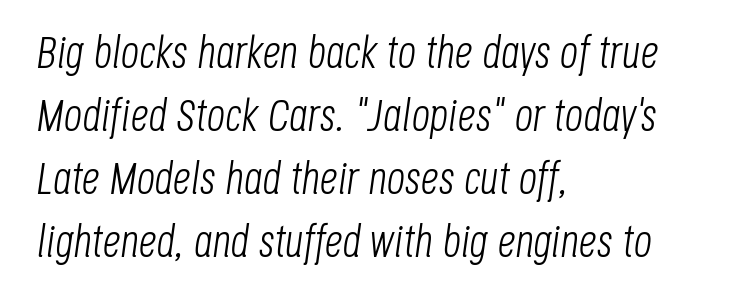
Q: Is the text bold? A: No.
Q: Is the text italic (slanted)? A: Yes, it leans right by about 8 degrees.
Q: Is the text underlined? A: No.
Q: How is the paragraph aligned? A: Left-aligned.
Q: Is the spacing between letters normal or unusually wide? A: Normal.
Q: Is the spacing between lines tight, normal or loose? A: Normal.
Q: Width (condensed, normal, or wide)? A: Condensed.
Q: Stroke contrast? A: Low.
Q: x-height? A: Large.
Q: Monospaced? A: No.
